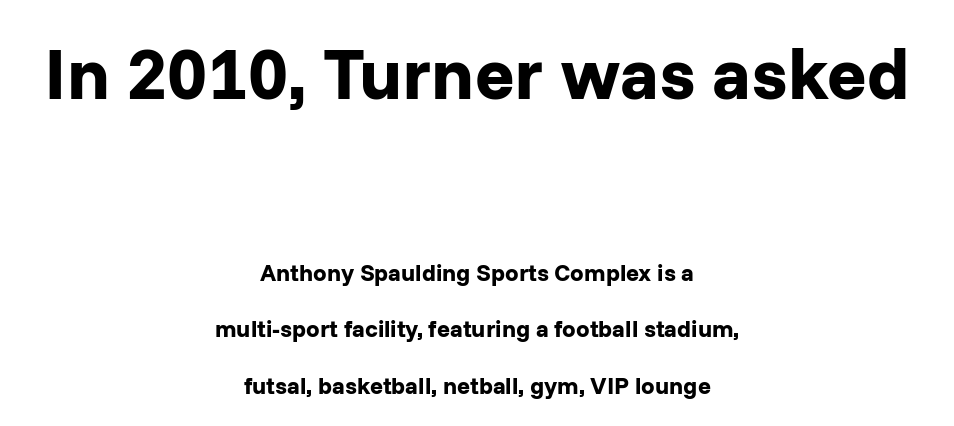
The image shows 73 px bold sans-serif type, upright; set centered, loose line spacing (2.36x), normal letter spacing, not underlined; the first (top) block is 3.04x larger; low stroke contrast and a medium x-height.
